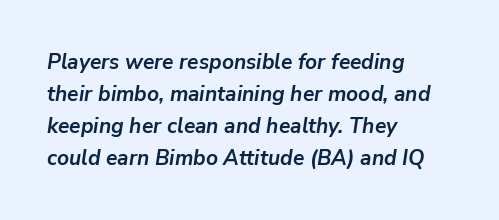
Letters rest on an invisible, unmarked baseline. The typesetter chose a ragged-right arrangement here. Stroke thickness is high; the sample reads as a true bold. You could call the tracking neutral — neither tight nor loose. If you measured baseline to baseline, you'd find a middling distance.
